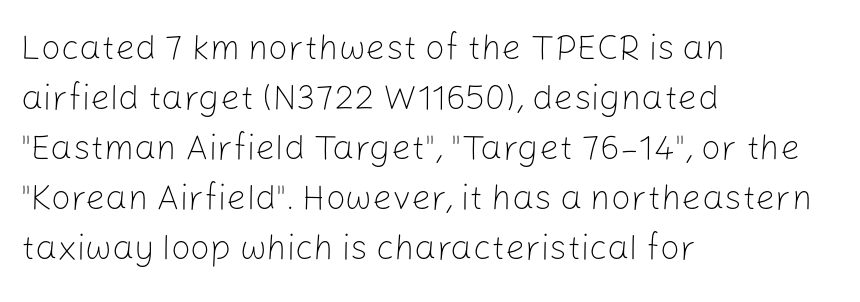
The image shows 35 px light sans-serif type, upright; set left-aligned, normal line spacing (1.43x), normal letter spacing, not underlined; low stroke contrast and a medium x-height.
